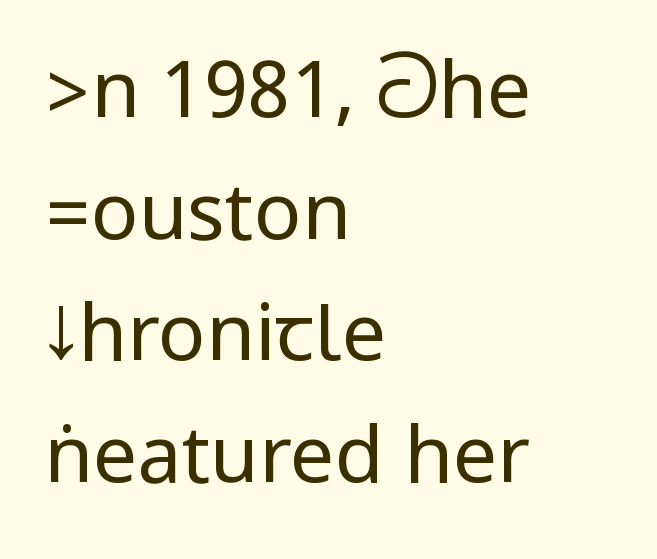
Stems and bowls with no extra thickness — not bold. Are there feet on the stems? There aren't — it's a sans. The type is set solid horizontally, with unmodified tracking. Visually the block forms a straight wall on the left and a jagged coastline on the right. Underlining? Definitely not there.
